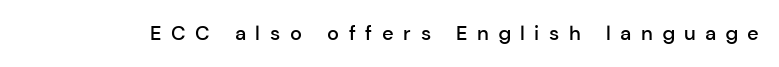
The image shows 20 px text type, upright; set unusually wide letter spacing (+0.49 em), not underlined.
